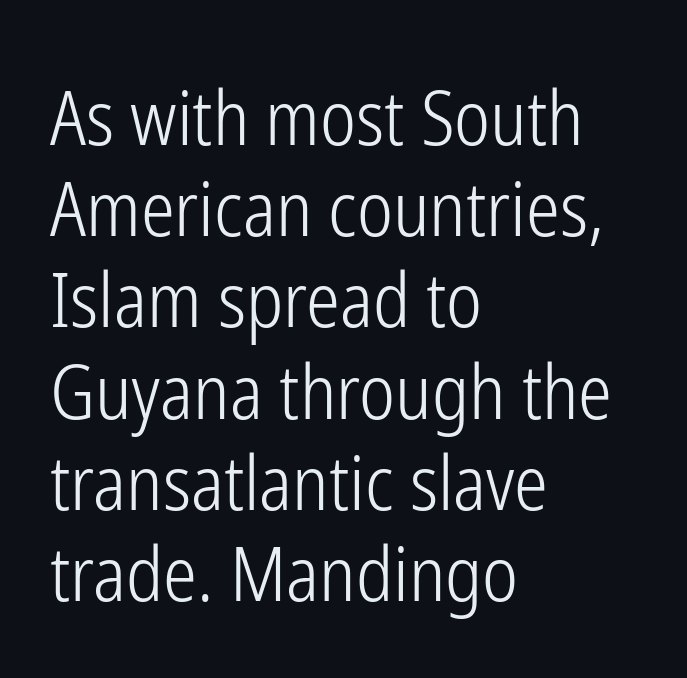
Q: Is the text bold? A: No.
Q: Is the text italic (slanted)? A: No, it is upright.
Q: Is the typeface a serif or a sans-serif typeface? A: Sans-serif.
Q: Is the text underlined? A: No.
Q: How is the paragraph aligned? A: Left-aligned.
Q: Is the spacing between letters normal or unusually wide? A: Normal.
Q: Width (condensed, normal, or wide)? A: Condensed.
Q: Stroke contrast? A: Low.
Q: x-height? A: Medium.
Q: Monospaced? A: No.
